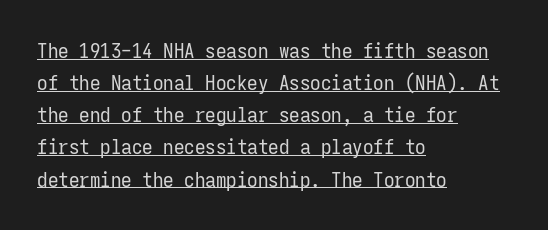
{"italic": "no", "bold": "no", "underline": "yes", "align": "left", "line_spacing": "normal", "line_spacing_ratio": 1.53, "letter_spacing": "normal", "letter_spacing_em": 0.0, "glyph_px": 21}
